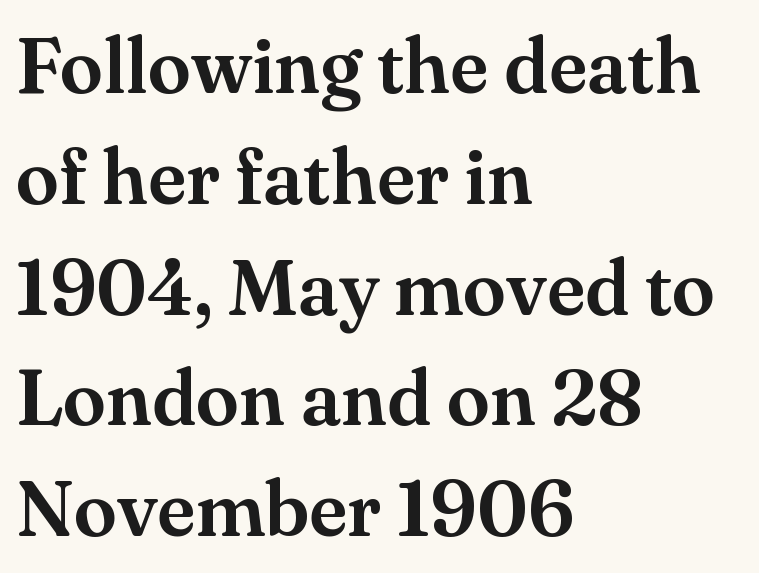
{"serif": "yes", "italic": "no", "width": "normal", "stroke_contrast": "medium", "x_height": "small", "monospaced": "no", "underline": "no", "align": "left", "line_spacing": "normal", "line_spacing_ratio": 1.42, "letter_spacing": "normal", "letter_spacing_em": 0.0, "glyph_px": 78}
